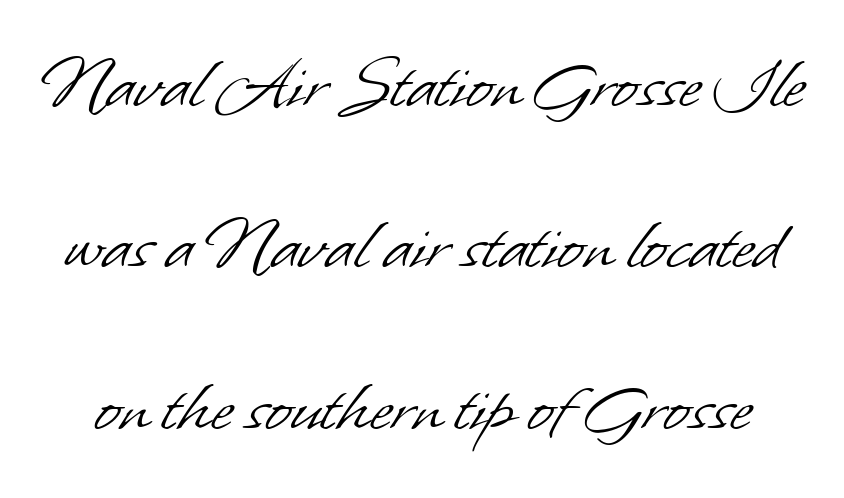
The image shows 78 px light sans-serif type; set loose line spacing (2.07x), normal letter spacing, not underlined; low stroke contrast and a small x-height.
